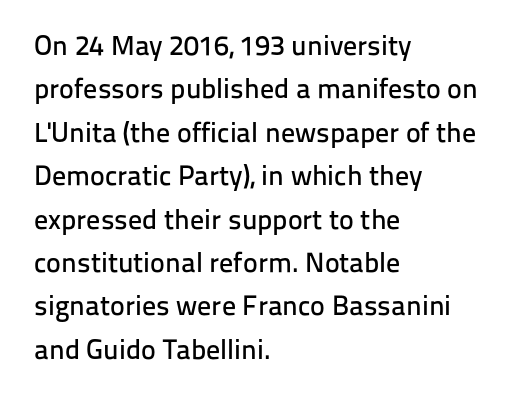
The image shows 28 px sans-serif type, upright; set left-aligned, normal line spacing (1.55x), normal letter spacing, not underlined; low stroke contrast and a medium x-height.
